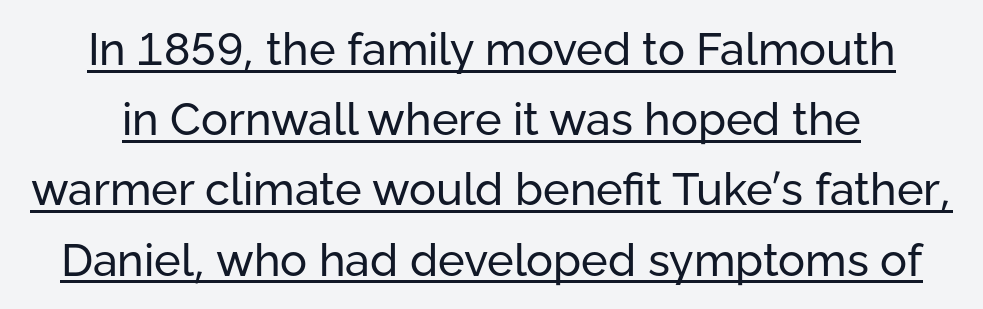
Q: Is the text bold? A: No.
Q: Is the text italic (slanted)? A: No, it is upright.
Q: Is the typeface a serif or a sans-serif typeface? A: Sans-serif.
Q: Is the text underlined? A: Yes.
Q: Is the spacing between letters normal or unusually wide? A: Normal.
Q: Is the spacing between lines tight, normal or loose? A: Normal.
Q: Width (condensed, normal, or wide)? A: Normal.
Q: Stroke contrast? A: Low.
Q: x-height? A: Medium.
Q: Monospaced? A: No.
